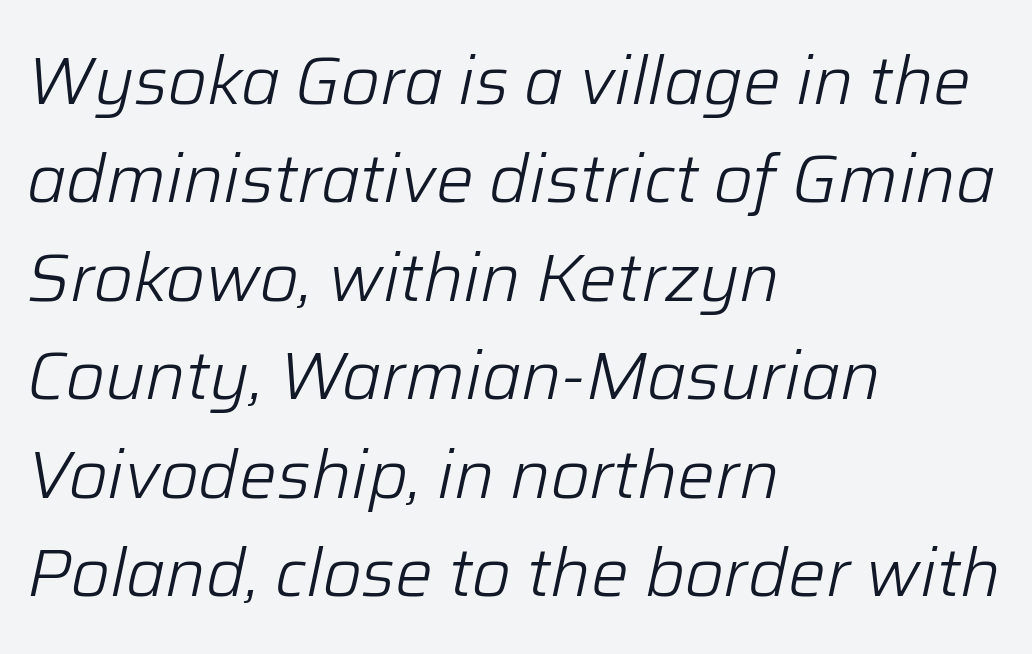
The image shows 67 px light type, italic (leaning right); set left-aligned, normal line spacing (1.47x), normal letter spacing, not underlined; low stroke contrast and a medium x-height.
